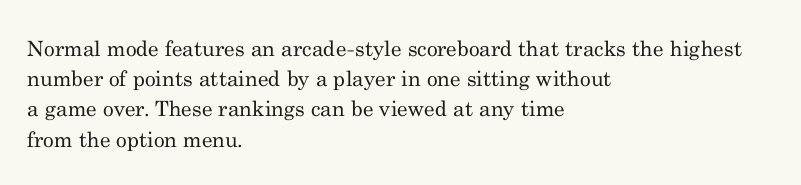
Regarding leading, the lines here are spaced in the standard way. Underline: absent. A classic flush-left, rag-right setting is used for this passage. Every character sits straight up, as roman type does.
